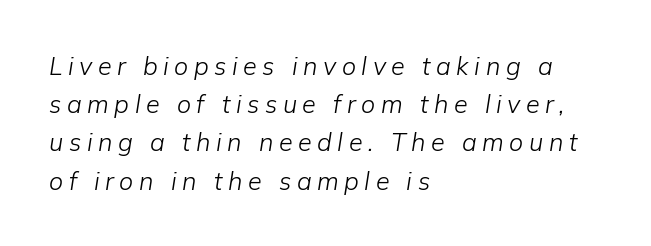
Words appear elongated and porous because spacing is wide. The typography opts for an oblique posture over an upright one. These lines sit exactly where default settings would place them. No extra ink here — the face is not bold. Underline: absent. Alignment: flush left.
